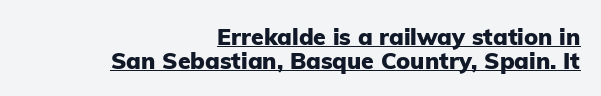
There is no visible air inserted between adjacent glyphs. The typesetting leans heavy: a genuine bold. The rendered words wear a rule along their underside. How would I describe the line gaps? Narrow and economical. A flush-right, rag-left setting is used for this passage. A roman cut, with each character standing at attention.
